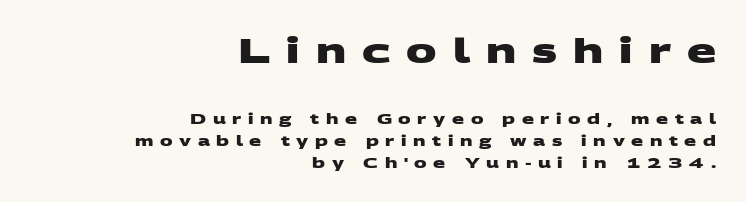
The image shows 34 px heavy, wide sans-serif type; set right-aligned, normal line spacing (1.56x), unusually wide letter spacing (+0.47 em), not underlined; the first (top) block is 2.43x larger; medium stroke contrast and a large x-height.
